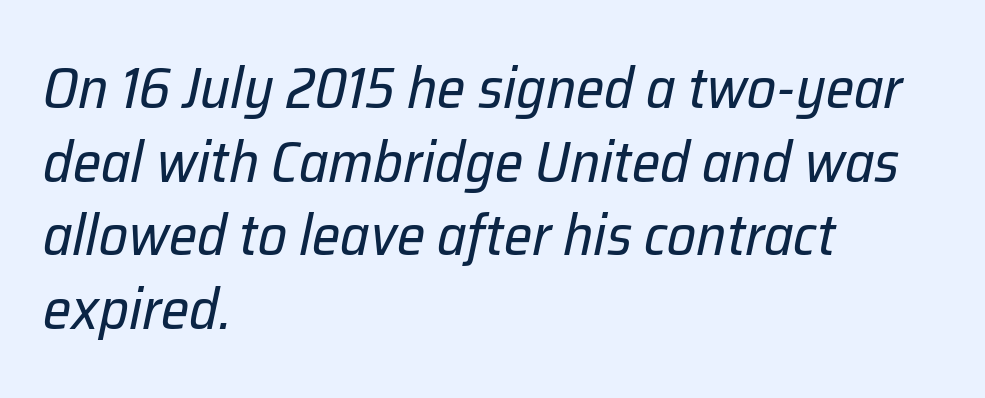
{"italic": "yes", "lean": "right", "slant_degrees": 12, "bold": "no", "weight": "regular", "width": "normal", "stroke_contrast": "low", "x_height": "medium", "monospaced": "no", "underline": "no", "align": "left", "line_spacing": "normal", "line_spacing_ratio": 1.29, "letter_spacing": "normal", "letter_spacing_em": 0.0, "glyph_px": 57}
